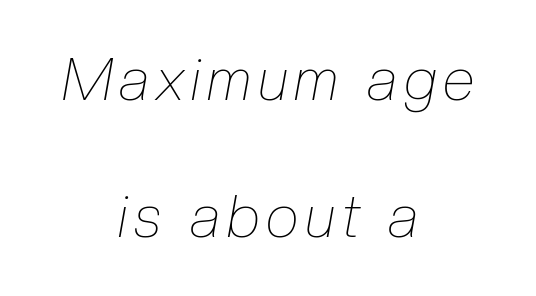
The cut favours lightness, reaching ordinary text weight at its darkest. Vertically, the passage feels expansive, rows floating well apart. Typeset on center — no edge is straight. The space beneath each line is pristine and unruled.
